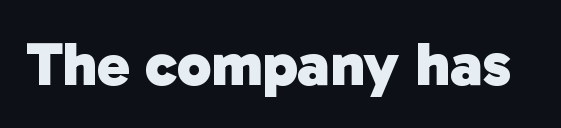
Descenders are the only things crossing below the line. Between one letter and the next there's only the usual sliver of space. You'd pick this weight for a headline — it's a proper bold. Each letter's strokes conclude bluntly, with no projecting serifs. Do the characters align in a grid? No, the font is proportional.
